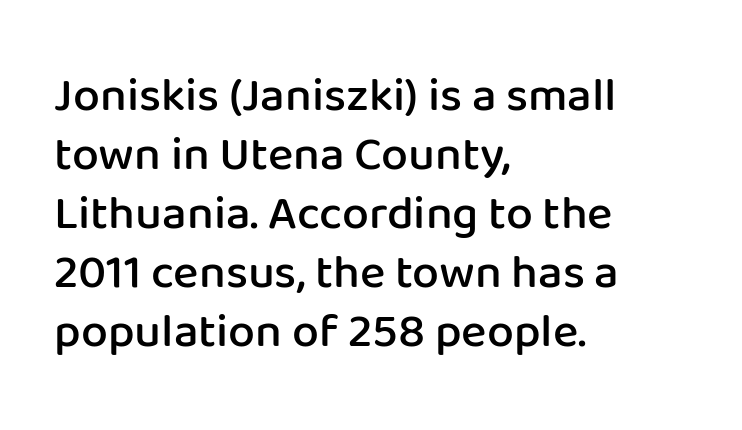
Q: Is the text bold? A: Semi-bold.
Q: Is the text italic (slanted)? A: No, it is upright.
Q: Is the typeface a serif or a sans-serif typeface? A: Sans-serif.
Q: Is the text underlined? A: No.
Q: How is the paragraph aligned? A: Left-aligned.
Q: Is the spacing between letters normal or unusually wide? A: Normal.
Q: Width (condensed, normal, or wide)? A: Normal.
Q: Stroke contrast? A: Low.
Q: x-height? A: Medium.
Q: Monospaced? A: No.
